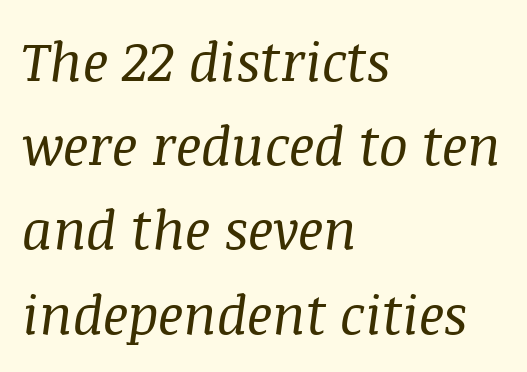
{"serif": "yes", "italic": "yes", "lean": "right", "slant_degrees": 8, "bold": "no", "weight": "regular", "width": "normal", "stroke_contrast": "medium", "x_height": "large", "monospaced": "no", "underline": "no", "align": "left", "line_spacing": "normal", "line_spacing_ratio": 1.56, "letter_spacing": "normal", "letter_spacing_em": 0.0, "glyph_px": 54}
